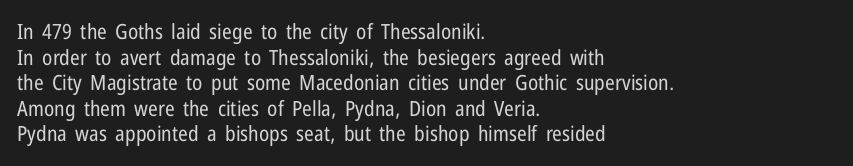
The image shows 21 px text type, upright; set left-aligned, line spacing 1.22x, normal letter spacing, not underlined.
